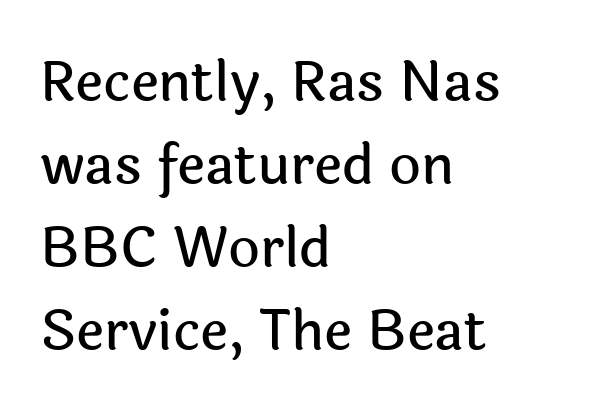
Q: Is the text italic (slanted)? A: No, it is upright.
Q: Is the typeface a serif or a sans-serif typeface? A: Sans-serif.
Q: Is the text underlined? A: No.
Q: How is the paragraph aligned? A: Left-aligned.
Q: Is the spacing between letters normal or unusually wide? A: Normal.
Q: Is the spacing between lines tight, normal or loose? A: Normal.
Q: Width (condensed, normal, or wide)? A: Normal.
Q: x-height? A: Medium.
Q: Monospaced? A: No.
